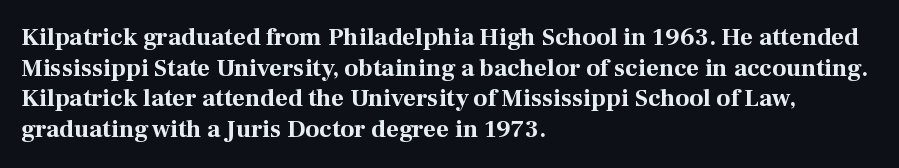
Q: Is the text bold? A: Yes.
Q: Is the text italic (slanted)? A: No, it is upright.
Q: Is the text underlined? A: No.
Q: How is the paragraph aligned? A: Left-aligned.
Q: Is the spacing between letters normal or unusually wide? A: Normal.
